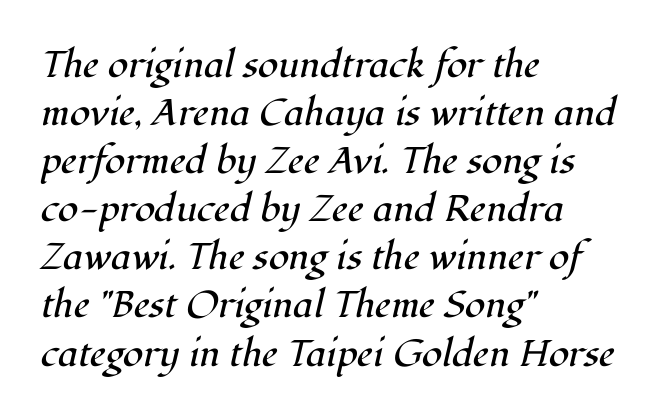
The image shows 37 px regular-weight serif type, italic (leaning right); set left-aligned, normal line spacing (1.3x), normal letter spacing, not underlined; high stroke contrast and a medium x-height.
